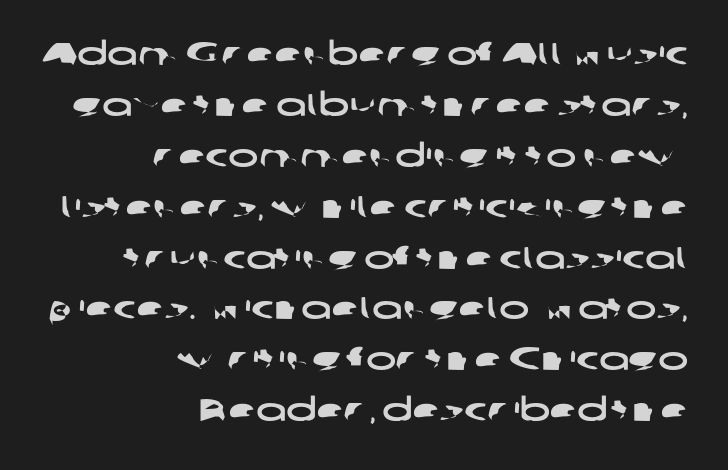
{"serif": "no", "width": "wide", "stroke_contrast": "low", "x_height": "medium", "monospaced": "no", "underline": "no", "align": "right", "line_spacing": "normal", "line_spacing_ratio": 1.59, "letter_spacing": "normal", "letter_spacing_em": 0.0, "glyph_px": 32}
